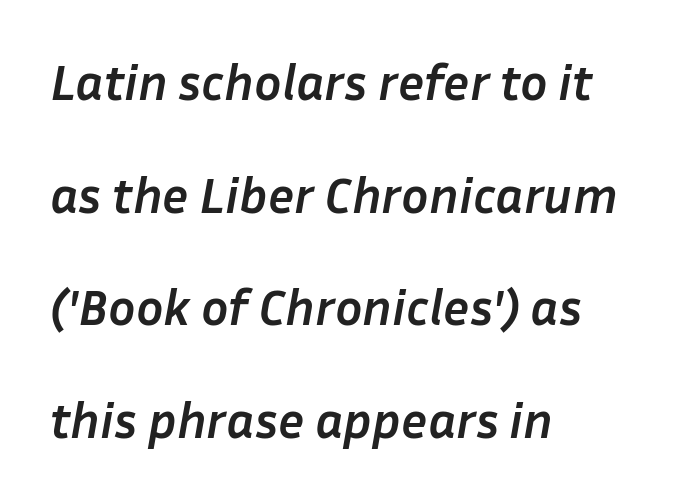
Emphasis-style slanted type is in use. In terms of leading, this rendering errs on the spacious side. Each line starts at the same left margin while the right side varies. Honestly, there is no underline to notice here at all. Observe the ordinary spacing: letters are neighbours, not strangers. Proportional: the letters do not fall into vertical columns.
